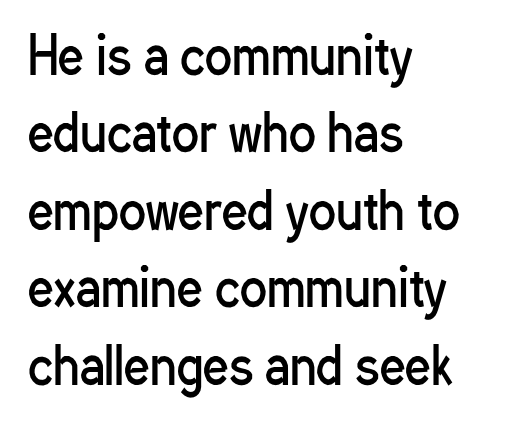
The image shows 50 px regular-weight, condensed sans-serif type, upright; set left-aligned, normal line spacing (1.55x), normal letter spacing, not underlined; low stroke contrast and a medium x-height.
